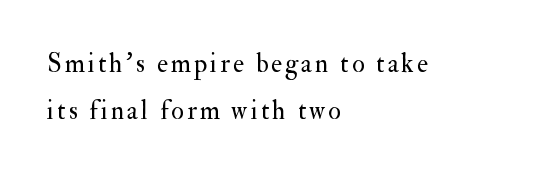
Q: Is the text bold? A: No.
Q: Is the text italic (slanted)? A: No, it is upright.
Q: Is the text underlined? A: No.
Q: How is the paragraph aligned? A: Left-aligned.
